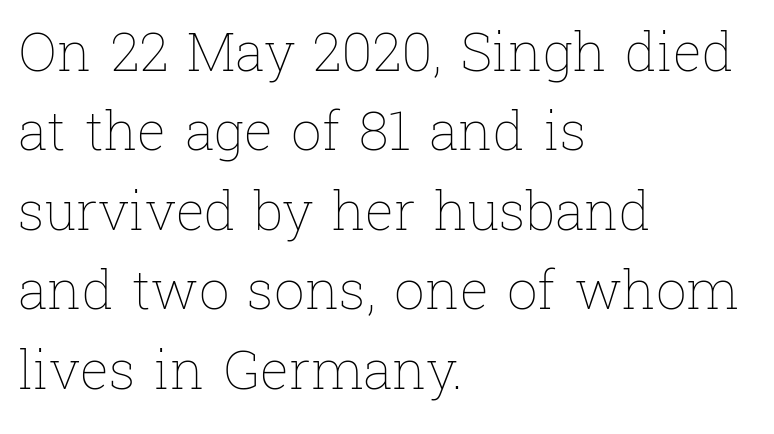
Q: Is the text bold? A: No.
Q: Is the text italic (slanted)? A: No, it is upright.
Q: Is the text underlined? A: No.
Q: How is the paragraph aligned? A: Left-aligned.
Q: Is the spacing between letters normal or unusually wide? A: Normal.
Q: Is the spacing between lines tight, normal or loose? A: Normal.
Q: Width (condensed, normal, or wide)? A: Normal.
Q: Stroke contrast? A: Low.
Q: x-height? A: Medium.
Q: Monospaced? A: No.
